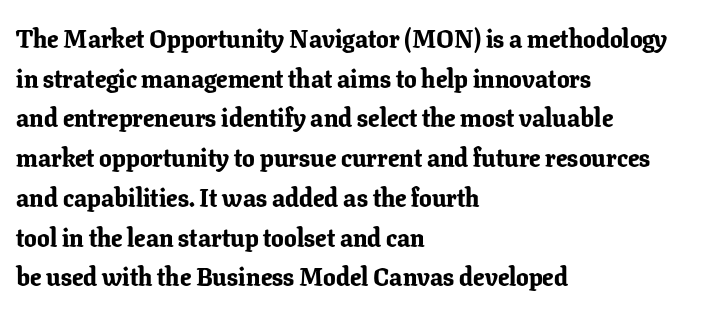
The image shows 25 px bold type, upright; set left-aligned, normal line spacing (1.59x), normal letter spacing, not underlined.
